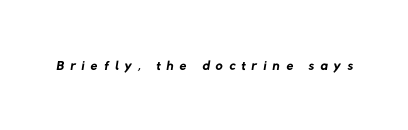
Inter-character spacing is expanded well beyond the font's built-in metrics. The words here are not underlined. The characters are drawn with everyday or finer stroke widths.
